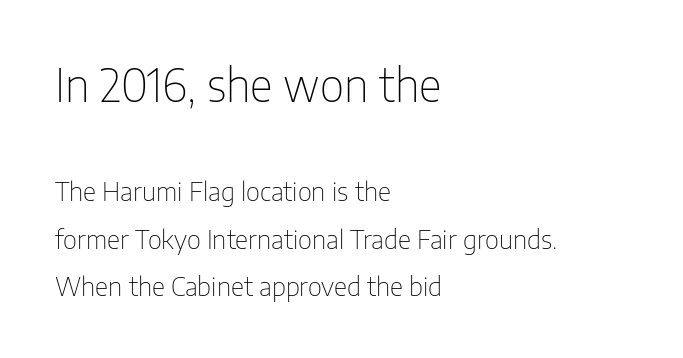
Q: Is the text bold? A: No.
Q: Is the text italic (slanted)? A: No, it is upright.
Q: Is the typeface a serif or a sans-serif typeface? A: Sans-serif.
Q: Is the text underlined? A: No.
Q: How is the paragraph aligned? A: Left-aligned.
Q: Is the spacing between letters normal or unusually wide? A: Normal.
Q: Which block of text is set in a larger size, the first (top) or the second (bottom)? A: The first (top) one.
Q: Width (condensed, normal, or wide)? A: Condensed.
Q: Stroke contrast? A: Low.
Q: x-height? A: Medium.
Q: Monospaced? A: No.
